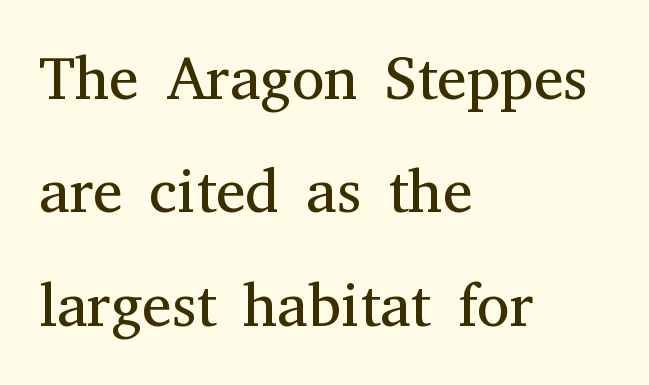
Q: Is the text bold? A: No.
Q: Is the text italic (slanted)? A: No, it is upright.
Q: Is the typeface a serif or a sans-serif typeface? A: Serif.
Q: Is the text underlined? A: No.
Q: How is the paragraph aligned? A: Left-aligned.
Q: Is the spacing between letters normal or unusually wide? A: Normal.
Q: Width (condensed, normal, or wide)? A: Normal.
Q: Stroke contrast? A: Medium.
Q: x-height? A: Medium.
Q: Monospaced? A: No.
